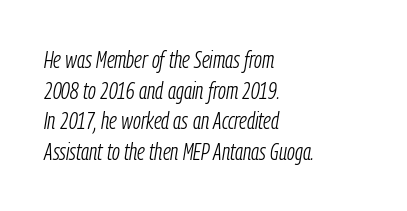
The image shows 24 px text type, italic (leaning right); set left-aligned, normal line spacing (1.28x), normal letter spacing, not underlined.
